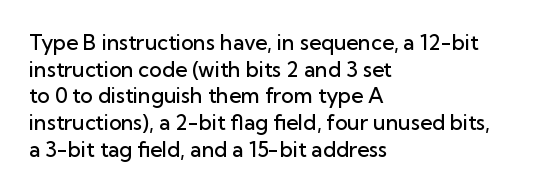
Casual observation: everything's shoved over to the left. Horizontal bands of white between lines are of average thickness. Tracking value appears to be zero — textbook default spacing. The letters stand straight up with perfectly vertical stems. Compared with an ordinary text face, these strokes are moderately heavier — a semibold. Anything drawn beneath the words? Only blank space.
